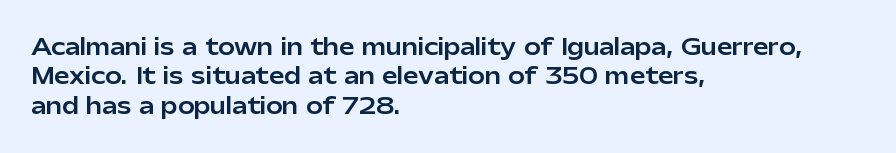
{"italic": "no", "underline": "no", "align": "left", "line_spacing": "normal", "line_spacing_ratio": 1.34, "letter_spacing": "normal", "letter_spacing_em": 0.0, "glyph_px": 22}
